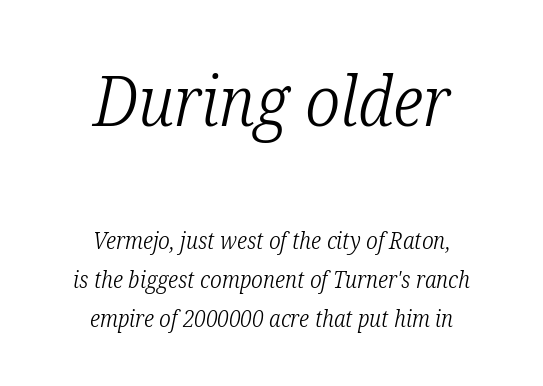
{"serif": "yes", "italic": "yes", "lean": "right", "slant_degrees": 12, "bold": "no", "weight": "light", "width": "condensed", "stroke_contrast": "low", "x_height": "medium", "monospaced": "no", "underline": "no", "align": "center", "line_spacing": "normal", "line_spacing_ratio": 1.69, "letter_spacing": "normal", "letter_spacing_em": 0.0, "larger_block": "first", "size_ratio": 3.0, "glyph_px": 69}
